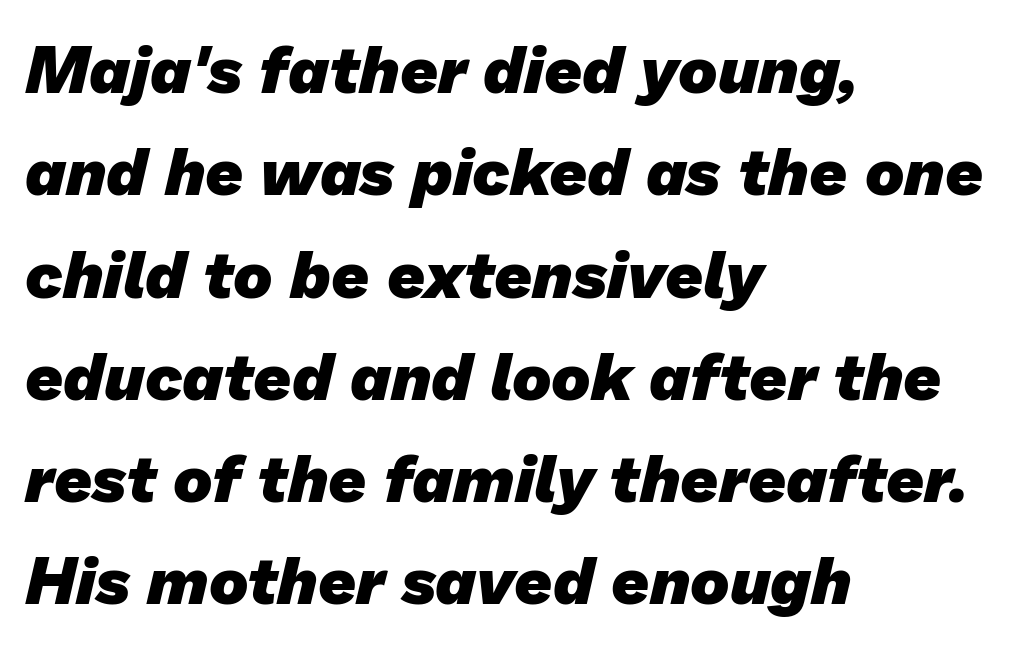
The image shows 66 px heavy sans-serif type; set left-aligned, normal line spacing (1.55x), normal letter spacing, not underlined; low stroke contrast and a medium x-height.
